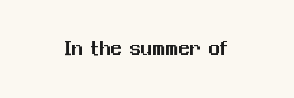
How are the letters spaced? Ordinarily, with no added tracking. The glyphs are unaccompanied by any horizontal stroke below them. When letters stand straight like this, we call the style roman or upright. These lines stack symmetrically, like a column narrowing and widening about its center.
